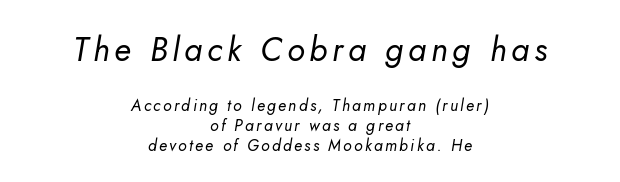
{"italic": "yes", "lean": "right", "slant_degrees": 5, "bold": "no", "weight": "regular", "width": "normal", "stroke_contrast": "low", "x_height": "small", "monospaced": "no", "underline": "no", "align": "center", "line_spacing": "normal", "line_spacing_ratio": 1.25, "larger_block": "first", "size_ratio": 2.06, "glyph_px": 33}
